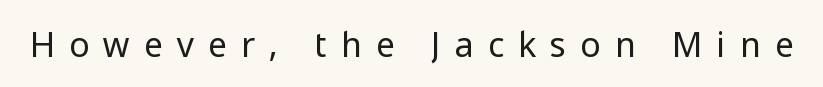
The image shows 34 px regular-weight sans-serif type, upright; set unusually wide letter spacing (+0.43 em), not underlined; low stroke contrast and a medium x-height.
